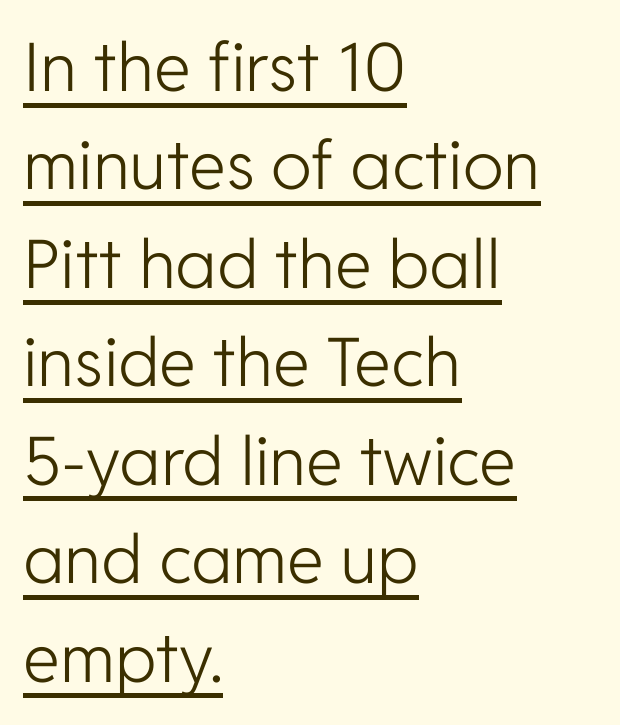
The image shows 67 px light sans-serif type, upright; set left-aligned, normal line spacing (1.47x), normal letter spacing, underlined; low stroke contrast and a medium x-height.
